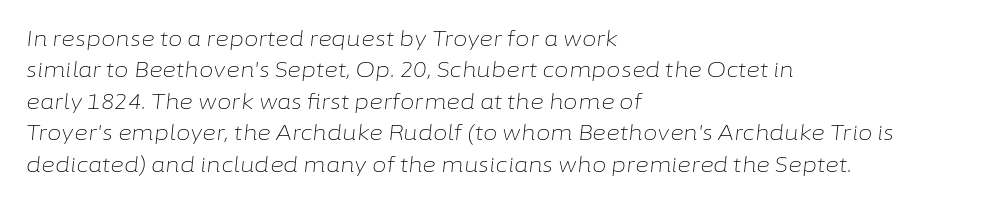
Honestly, there is no underline to notice here at all. If you measured baseline to baseline, you'd find a middling distance. Look at the tracking — it's just the regular setting, nothing added. You can tell it's italic because the verticals aren't actually vertical. Left-aligned paragraph, ragged on the right.
